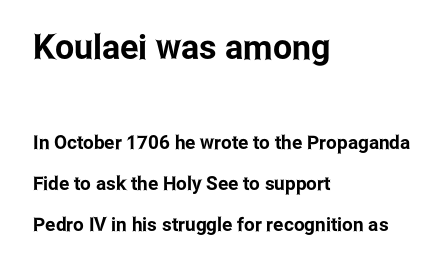
The image shows 34 px condensed sans-serif type, upright; set left-aligned, loose line spacing (2.16x), normal letter spacing, not underlined; the first (top) block is 1.79x larger; low stroke contrast and a medium x-height.
